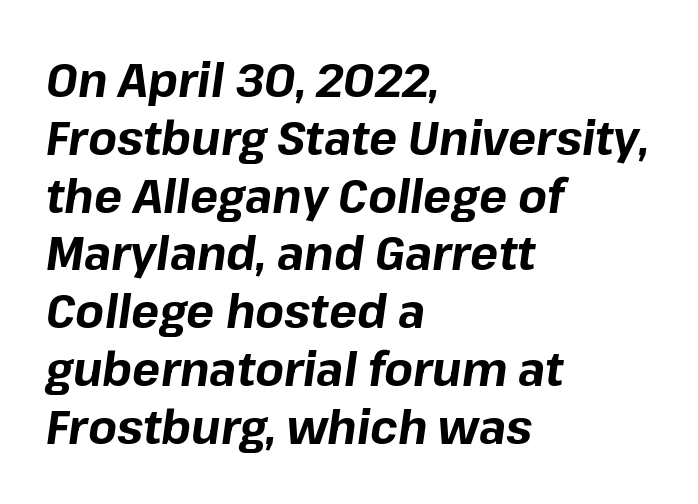
The image shows 47 px bold type, italic (leaning right); set left-aligned, line spacing 1.23x, normal letter spacing, not underlined; low stroke contrast and a medium x-height.
